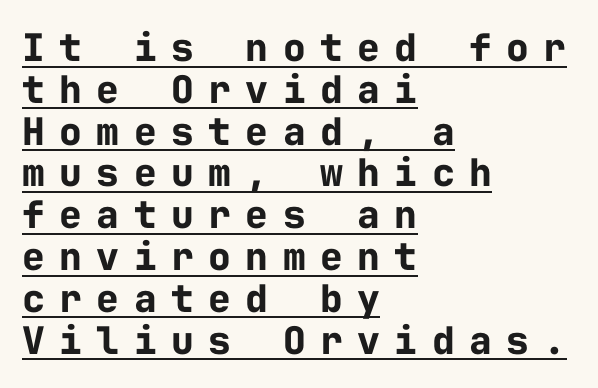
Q: Is the text bold? A: Yes.
Q: Is the text italic (slanted)? A: No, it is upright.
Q: Is the typeface a serif or a sans-serif typeface? A: Sans-serif.
Q: Is the text underlined? A: Yes.
Q: How is the paragraph aligned? A: Left-aligned.
Q: Is the spacing between letters normal or unusually wide? A: Unusually wide.
Q: Is the spacing between lines tight, normal or loose? A: Tight.
Q: Width (condensed, normal, or wide)? A: Normal.
Q: Stroke contrast? A: Low.
Q: x-height? A: Medium.
Q: Monospaced? A: Yes.
